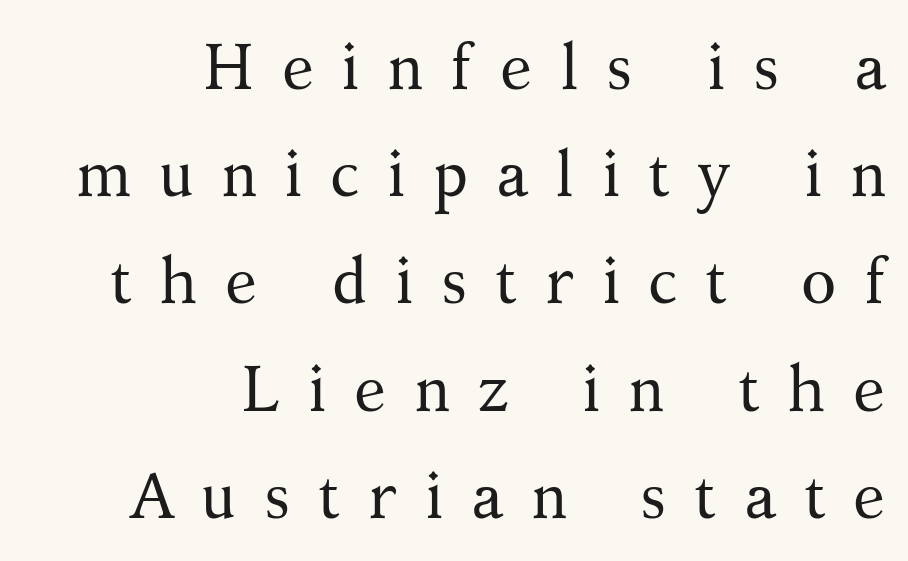
The image shows 65 px regular-weight serif type, upright; set right-aligned, normal line spacing (1.65x), unusually wide letter spacing (+0.42 em), not underlined; medium stroke contrast and a medium x-height.
